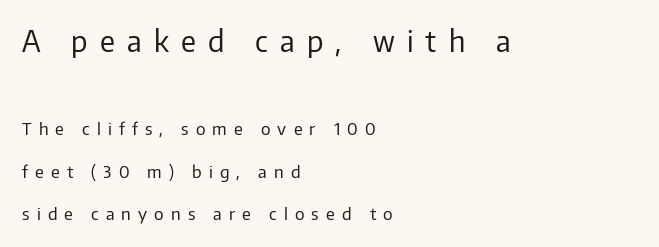
Scale decreases going downward across the two blocks. Nothing sits at the stroke ends, so this counts as sans-serif. Character widths vary here, with narrow letters taking less room than wide ones. The text block is weighted toward the left margin, trailing off unevenly rightward.
